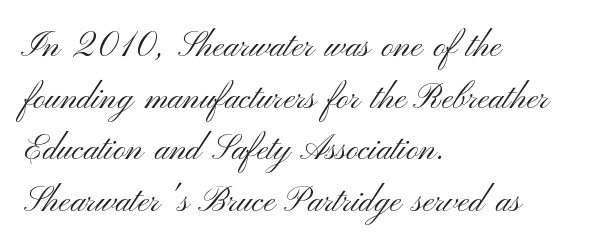
Underlining? Definitely not there. Compared with typical body copy, the letter spacing here is the same. No extra ink here — the face is not bold. A student would call this left alignment; a typographer would say flush left, rag right.
